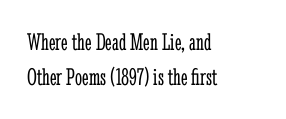
{"italic": "no", "bold": "no", "underline": "no", "align": "left", "line_spacing": "normal", "line_spacing_ratio": 1.41, "letter_spacing": "normal", "letter_spacing_em": 0.0, "glyph_px": 25}
